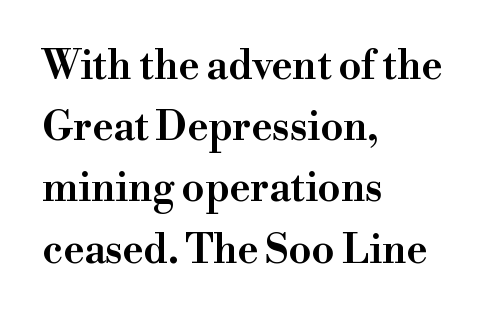
{"serif": "yes", "italic": "no", "width": "wide", "stroke_contrast": "high", "x_height": "small", "monospaced": "no", "underline": "no", "align": "left", "line_spacing": "normal", "line_spacing_ratio": 1.53, "letter_spacing": "normal", "letter_spacing_em": 0.0, "glyph_px": 40}
